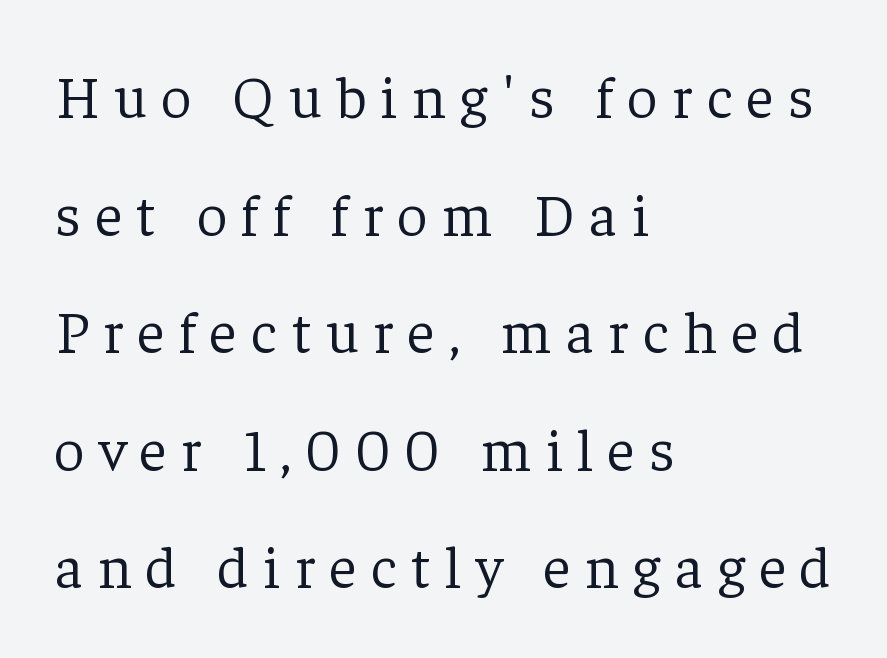
{"serif": "yes", "italic": "no", "bold": "no", "weight": "light", "width": "normal", "stroke_contrast": "low", "x_height": "medium", "monospaced": "no", "underline": "no", "align": "left", "line_spacing": "loose", "line_spacing_ratio": 1.96, "letter_spacing": "wide", "letter_spacing_em": 0.24, "glyph_px": 60}
